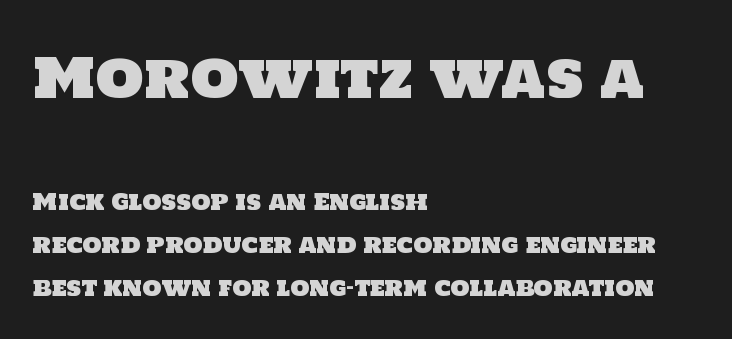
{"serif": "no", "width": "normal", "stroke_contrast": "low", "x_height": "large", "monospaced": "no", "underline": "no", "align": "left", "line_spacing": "loose", "line_spacing_ratio": 1.95, "letter_spacing": "normal", "letter_spacing_em": 0.0, "larger_block": "first", "size_ratio": 2.5, "glyph_px": 55}
